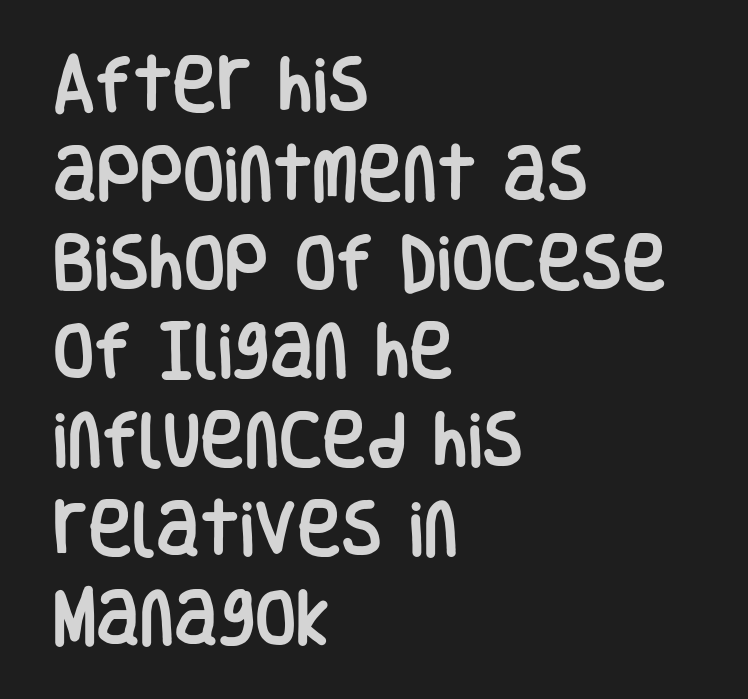
Is this a fixed-width face? No — the glyphs have proportional, varying widths. The passage is arranged the way most books set body copy — flush left. The glyphs in this specimen are sans serif. The passage shown has conventional tracking throughout. Each row of text sits above clean, open space. Is there much room between lines? A standard amount, neither cramped nor airy.
